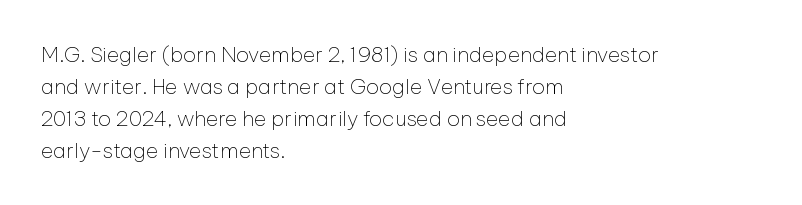
Q: Is the text bold? A: No.
Q: Is the text italic (slanted)? A: No, it is upright.
Q: Is the text underlined? A: No.
Q: How is the paragraph aligned? A: Left-aligned.
Q: Is the spacing between letters normal or unusually wide? A: Normal.
Q: Is the spacing between lines tight, normal or loose? A: Normal.
